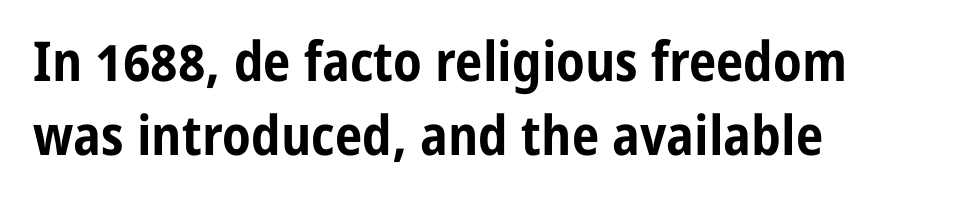
The image shows 55 px bold, condensed sans-serif type, upright; set left-aligned, normal line spacing (1.34x), normal letter spacing, not underlined; low stroke contrast and a medium x-height.
